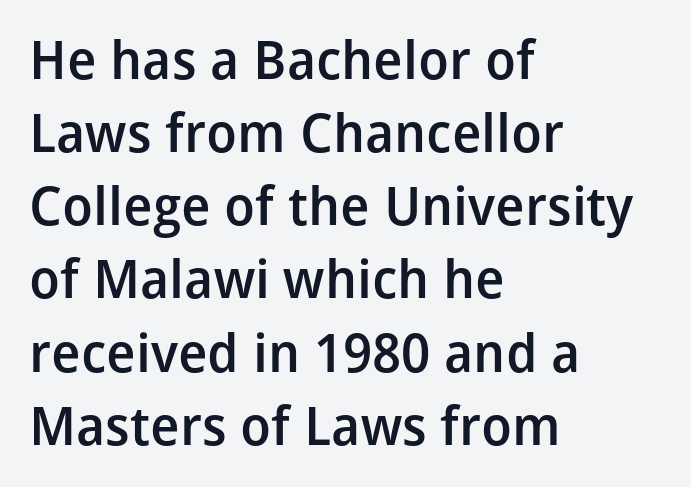
Q: Is the text bold? A: Semi-bold.
Q: Is the text italic (slanted)? A: No, it is upright.
Q: Is the typeface a serif or a sans-serif typeface? A: Sans-serif.
Q: Is the text underlined? A: No.
Q: How is the paragraph aligned? A: Left-aligned.
Q: Is the spacing between letters normal or unusually wide? A: Normal.
Q: Is the spacing between lines tight, normal or loose? A: Normal.
Q: Width (condensed, normal, or wide)? A: Normal.
Q: Stroke contrast? A: Low.
Q: x-height? A: Medium.
Q: Monospaced? A: No.
